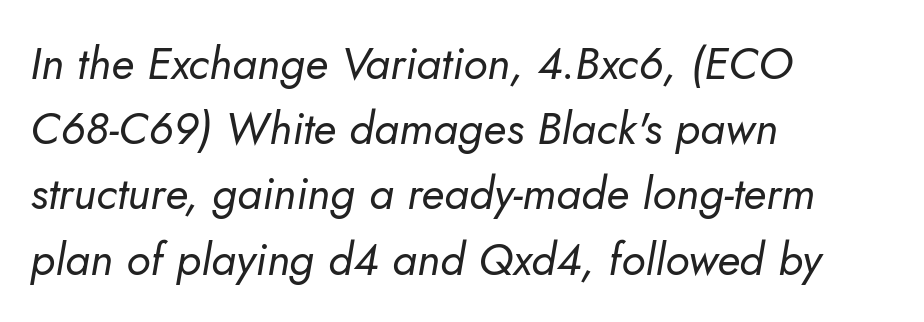
Tall strokes in this sample are angled rather than plumb. You could call the tracking neutral — neither tight nor loose. Ink coverage per letter is moderate at most. Clear beneath every line of the passage. This sample has the flowing, uneven cadence of proportional lettering.
